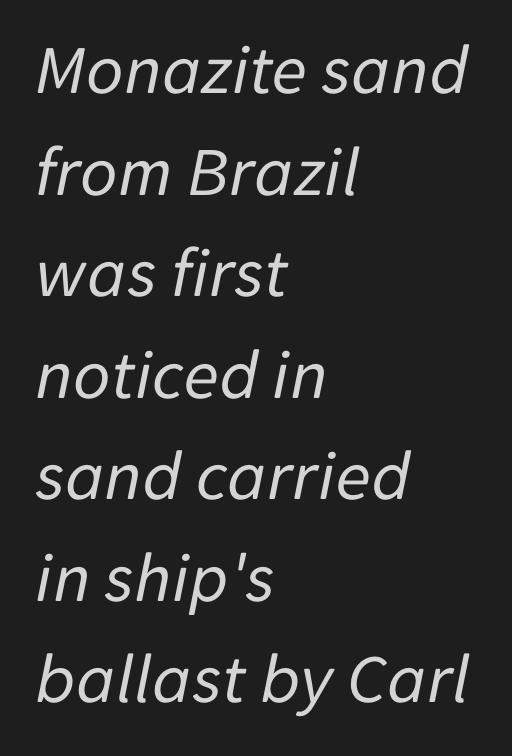
The image shows 72 px regular-weight type, italic (leaning right); set left-aligned, normal line spacing (1.41x), normal letter spacing, not underlined; low stroke contrast and a medium x-height.
